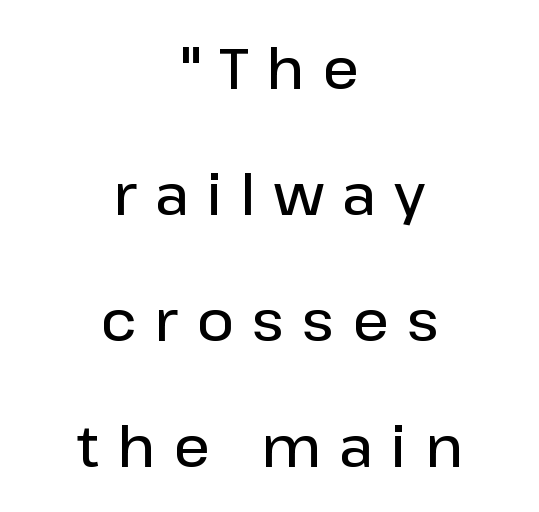
Q: Is the text bold? A: Semi-bold.
Q: Is the text italic (slanted)? A: No, it is upright.
Q: Is the typeface a serif or a sans-serif typeface? A: Sans-serif.
Q: Is the text underlined? A: No.
Q: How is the paragraph aligned? A: Centered.
Q: Is the spacing between letters normal or unusually wide? A: Unusually wide.
Q: Is the spacing between lines tight, normal or loose? A: Loose.
Q: Width (condensed, normal, or wide)? A: Normal.
Q: Stroke contrast? A: Low.
Q: x-height? A: Medium.
Q: Monospaced? A: No.
